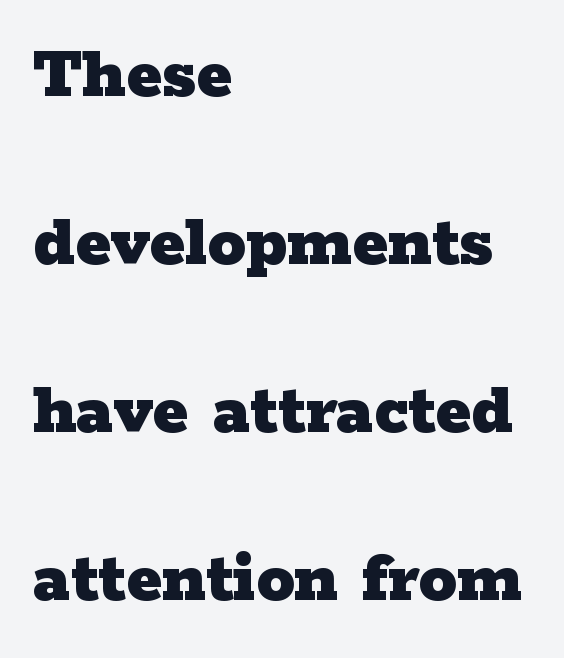
{"serif": "yes", "italic": "no", "bold": "yes", "weight": "heavy", "width": "wide", "stroke_contrast": "low", "x_height": "medium", "monospaced": "no", "underline": "no", "align": "left", "line_spacing": "loose", "line_spacing_ratio": 2.21, "letter_spacing": "normal", "letter_spacing_em": 0.0, "glyph_px": 76}
